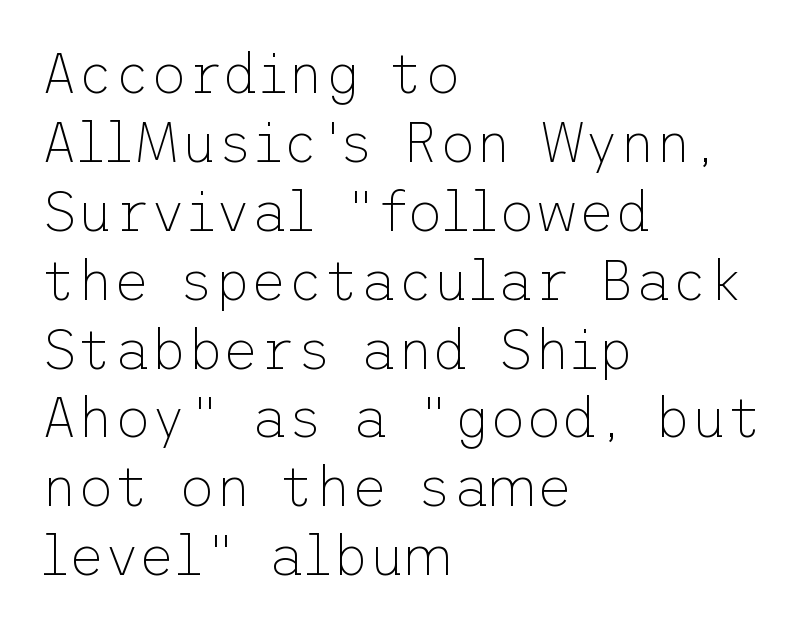
Q: Is the text bold? A: No.
Q: Is the text italic (slanted)? A: No, it is upright.
Q: Is the typeface a serif or a sans-serif typeface? A: Sans-serif.
Q: Is the text underlined? A: No.
Q: How is the paragraph aligned? A: Left-aligned.
Q: Is the spacing between letters normal or unusually wide? A: Normal.
Q: Width (condensed, normal, or wide)? A: Normal.
Q: Stroke contrast? A: Low.
Q: x-height? A: Medium.
